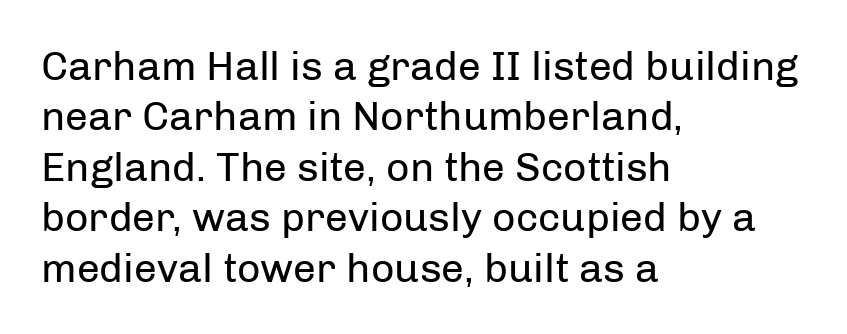
{"serif": "no", "italic": "no", "bold": "no", "weight": "regular", "width": "normal", "stroke_contrast": "low", "x_height": "medium", "monospaced": "no", "underline": "no", "align": "left", "line_spacing_ratio": 1.23, "letter_spacing": "normal", "letter_spacing_em": 0.0, "glyph_px": 41}
